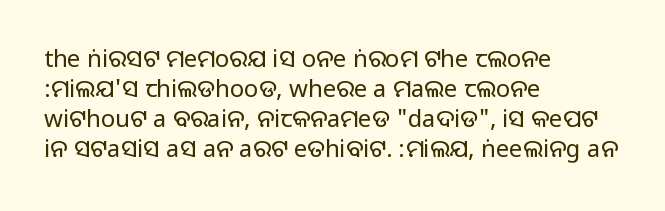
Q: Is the text italic (slanted)? A: No, it is upright.
Q: Is the text underlined? A: No.
Q: How is the paragraph aligned? A: Left-aligned.
Q: Is the spacing between letters normal or unusually wide? A: Normal.
Q: Is the spacing between lines tight, normal or loose? A: Normal.
